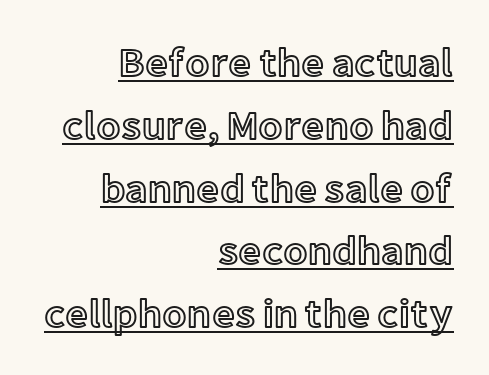
The image shows 40 px text type, upright; set right-aligned, normal line spacing (1.57x), normal letter spacing, underlined; a medium x-height.
